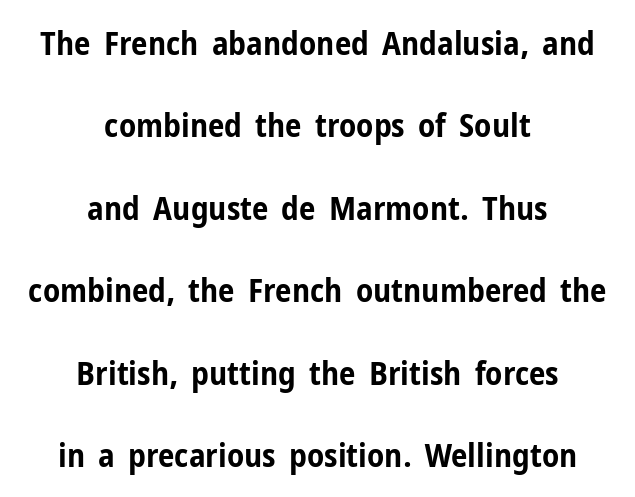
The whitespace from short lines is split evenly between both sides. Type style note: lacks serifs. Notice how the stems are strictly vertical — no italics here. Does extra space separate the letters? No, they use regular spacing. Thick stems and heavy bowls — unmistakably bold.
